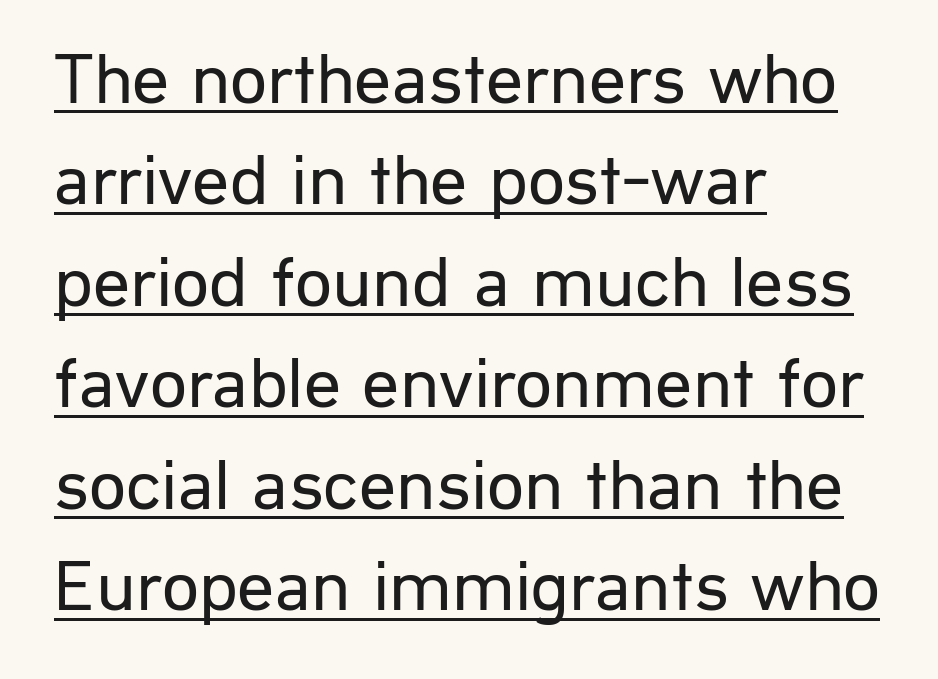
The image shows 73 px regular-weight sans-serif type, upright; set left-aligned, normal line spacing (1.39x), normal letter spacing, underlined; low stroke contrast and a medium x-height.
